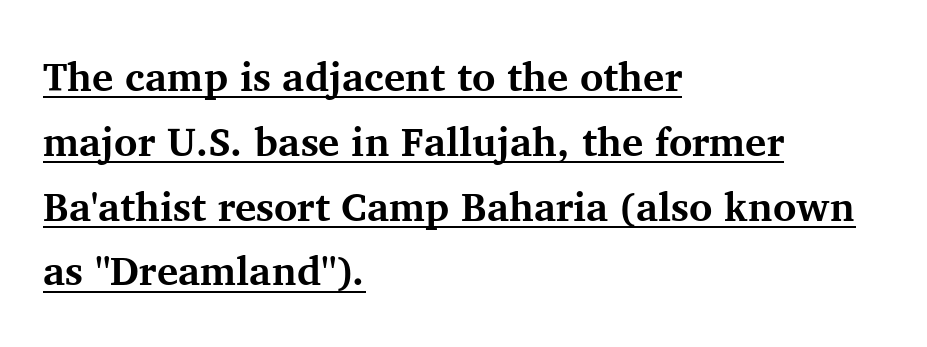
The image shows 40 px bold serif type, upright; set left-aligned, normal line spacing (1.62x), normal letter spacing, underlined; medium stroke contrast and a medium x-height.
